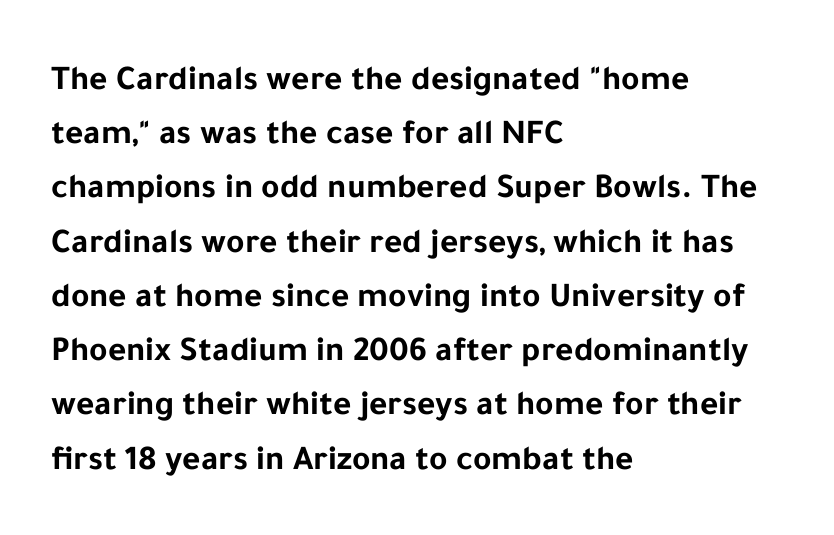
A typesetter would label this face a sans. Is the block centered? No — it sits flush against the left margin. Typographic density is high because the face is bold. Is the letter spacing exaggerated? No — it looks like the ordinary default. Lines of text with bare space underneath. You could not count columns in this text — the font is proportionally spaced.
